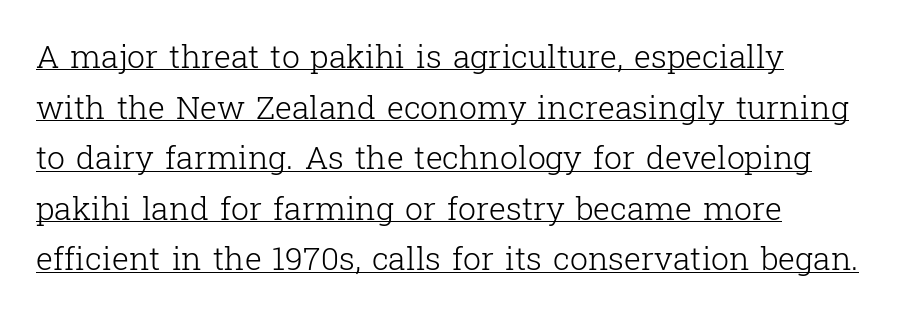
The image shows 32 px light serif type, upright; set normal line spacing (1.58x), normal letter spacing, underlined; low stroke contrast and a medium x-height.
